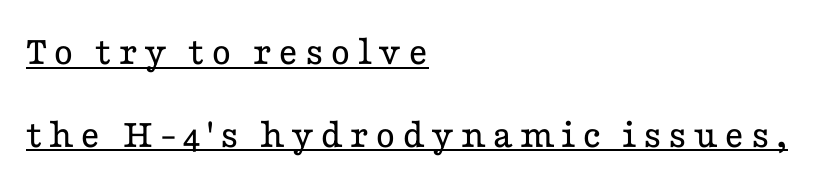
Proportional: the letters do not fall into vertical columns. Widely set lines give the paragraph a tall, airy silhouette. You can tell from the footed stems that serif type was used. A continuous stroke trails under the words, as in a hyperlink.
